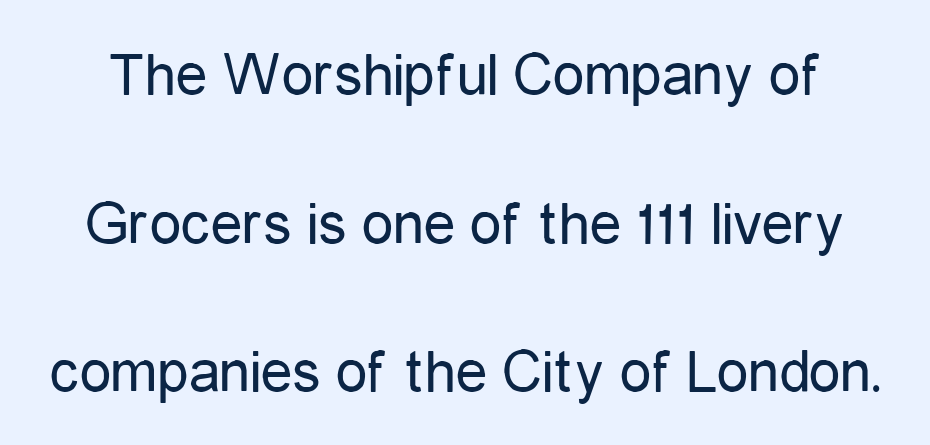
The image shows 63 px regular-weight, condensed sans-serif type, upright; set loose line spacing (2.36x), normal letter spacing, not underlined; low stroke contrast and a medium x-height.
